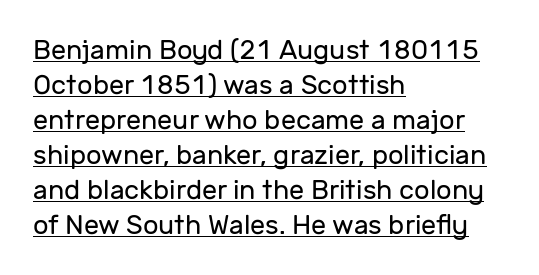
The image shows 27 px text type, upright; set left-aligned, normal line spacing (1.3x), normal letter spacing, underlined.
